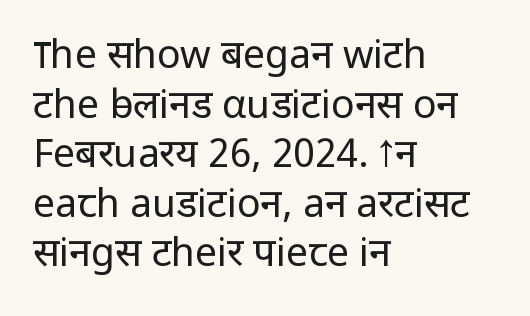
Q: Is the text bold? A: No.
Q: Is the text italic (slanted)? A: No, it is upright.
Q: Is the typeface a serif or a sans-serif typeface? A: Sans-serif.
Q: Is the text underlined? A: No.
Q: How is the paragraph aligned? A: Left-aligned.
Q: Is the spacing between letters normal or unusually wide? A: Normal.
Q: Is the spacing between lines tight, normal or loose? A: Normal.
Q: Width (condensed, normal, or wide)? A: Normal.
Q: Stroke contrast? A: Low.
Q: x-height? A: Medium.
Q: Monospaced? A: No.
